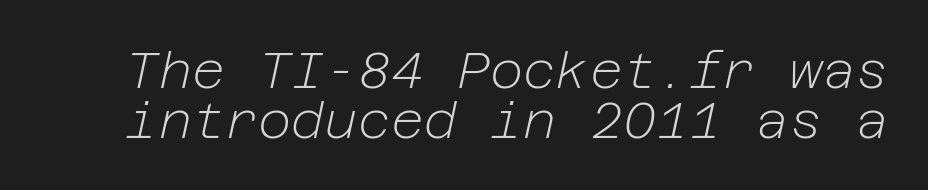
This is not heavy type; no bold has been used. If you drew a line through each stem, it would be angled. Lines of text with bare space underneath. Baseline-to-baseline distance is barely more than the letter height. Between one letter and the next there's only the usual sliver of space.
